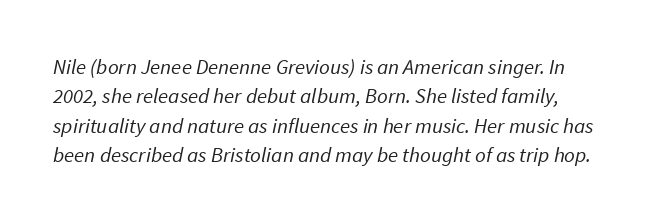
Glance below the letters and you will spot only blank space. Students, note that the glyphs here touch the page at normal intervals. The typesetting does not lean heavy: it is not bold. What's the leading like? Ordinary, nothing unusual.
